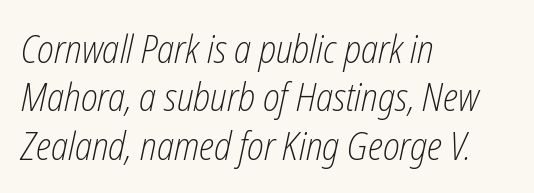
Is the type slanted? Yes — the strokes lean at a clear angle. A clean baseline with only descenders dipping below it. Here the designer chose a conventional face with non-uniform glyph widths. The compositor pushed each line to the left boundary.
